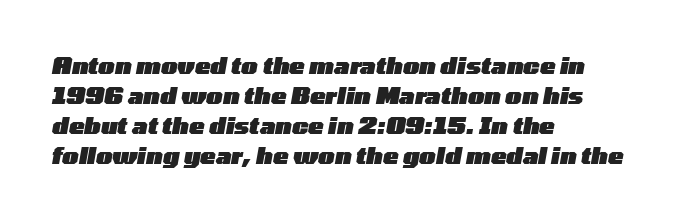
Does the weight exceed regular? Yes, all the way to bold. Does extra space separate the letters? No, they use regular spacing. The text carries the slant typical of an italic or oblique font. Vertically, the passage feels balanced, rows spaced as you'd expect. Each line starts at the same left margin while the right side varies. Check the space under the baseline: it is left empty.
